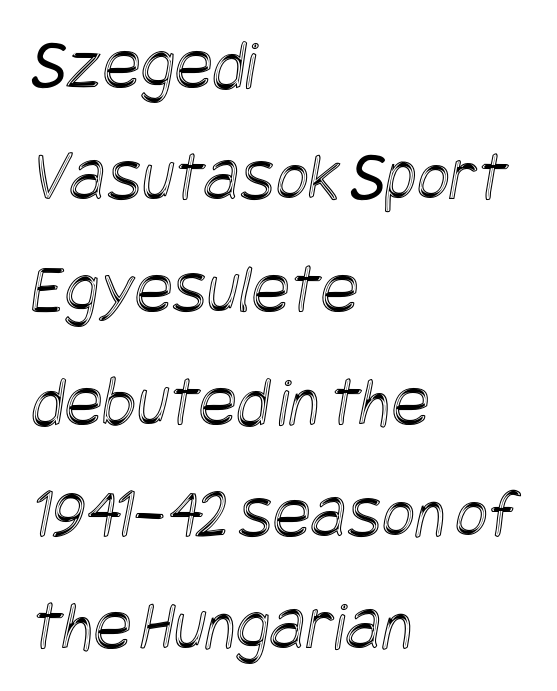
Q: Is the text underlined? A: No.
Q: How is the paragraph aligned? A: Left-aligned.
Q: Is the spacing between letters normal or unusually wide? A: Normal.
Q: Is the spacing between lines tight, normal or loose? A: Normal.
Q: Width (condensed, normal, or wide)? A: Condensed.
Q: x-height? A: Large.
